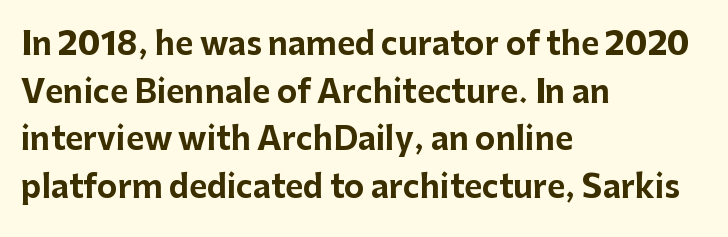
This is the regular roman posture of the typeface. Words float on clear page, feet unadorned. Honestly, the letter spacing is just normal — you wouldn't notice it. The ragged edge is on the right, which tells us the setting is flush left. Students, this is bold: see how much ink each stroke carries. This is sans-serif lettering, the kind often seen on screens and signage.
